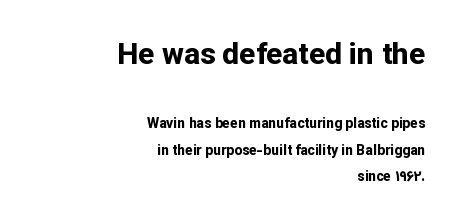
{"serif": "no", "italic": "no", "bold": "yes", "weight": "bold", "width": "normal", "stroke_contrast": "low", "x_height": "medium", "monospaced": "no", "underline": "no", "align": "right", "line_spacing_ratio": 1.88, "letter_spacing": "normal", "letter_spacing_em": 0.0, "larger_block": "first", "size_ratio": 2.14, "glyph_px": 30}
